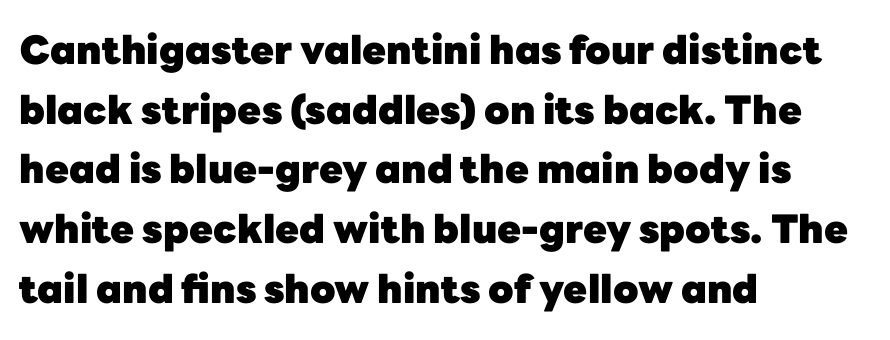
{"serif": "no", "italic": "no", "bold": "yes", "weight": "heavy", "width": "normal", "stroke_contrast": "low", "x_height": "medium", "monospaced": "no", "underline": "no", "align": "left", "line_spacing": "normal", "line_spacing_ratio": 1.53, "letter_spacing": "normal", "letter_spacing_em": 0.0, "glyph_px": 39}
